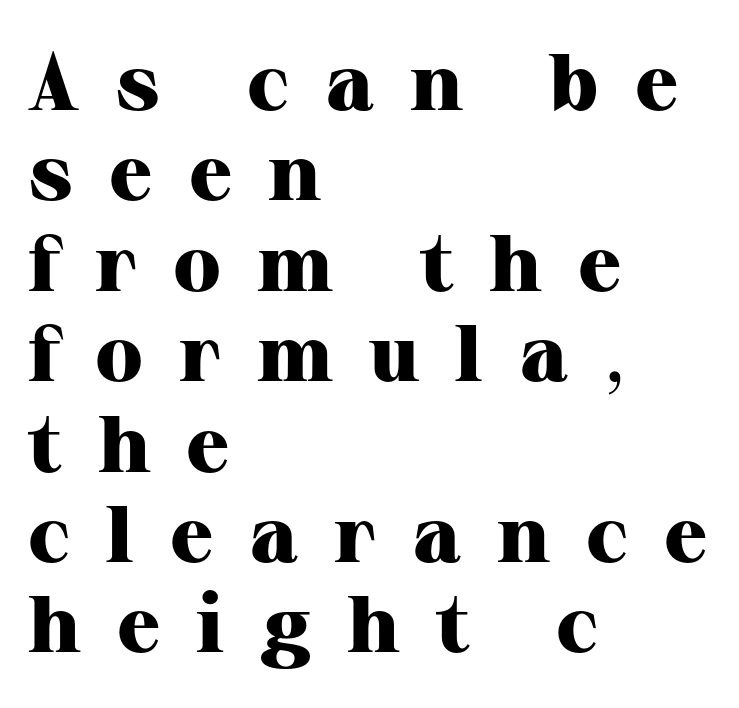
{"serif": "yes", "italic": "no", "bold": "yes", "weight": "heavy", "width": "normal", "stroke_contrast": "high", "x_height": "medium", "monospaced": "no", "underline": "no", "align": "left", "line_spacing": "tight", "line_spacing_ratio": 1.13, "letter_spacing": "wide", "letter_spacing_em": 0.45, "glyph_px": 80}
